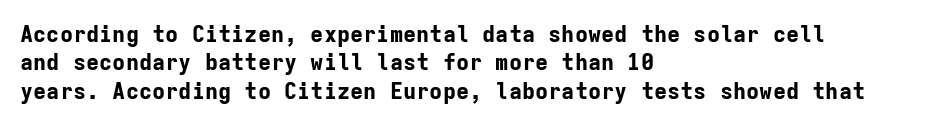
The image shows 22 px bold type, upright; set left-aligned, normal line spacing (1.29x), normal letter spacing, not underlined.
